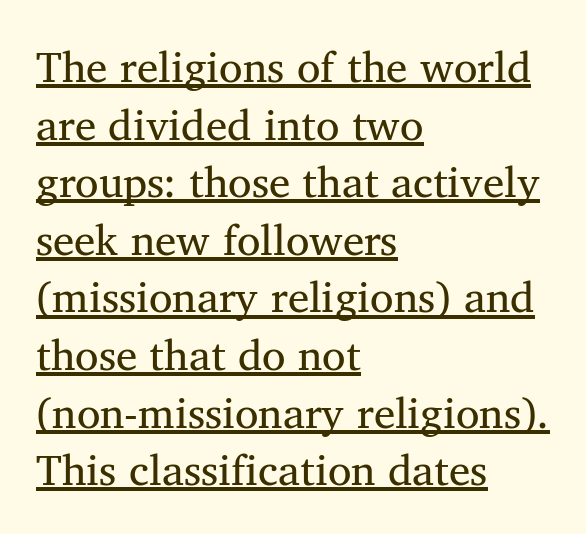
There is no visible air inserted between adjacent glyphs. Interline gaps are of average width in this sample. A quiet, ordinary-to-light weight characterises the typeface. What decoration does the sample have? An underline.
